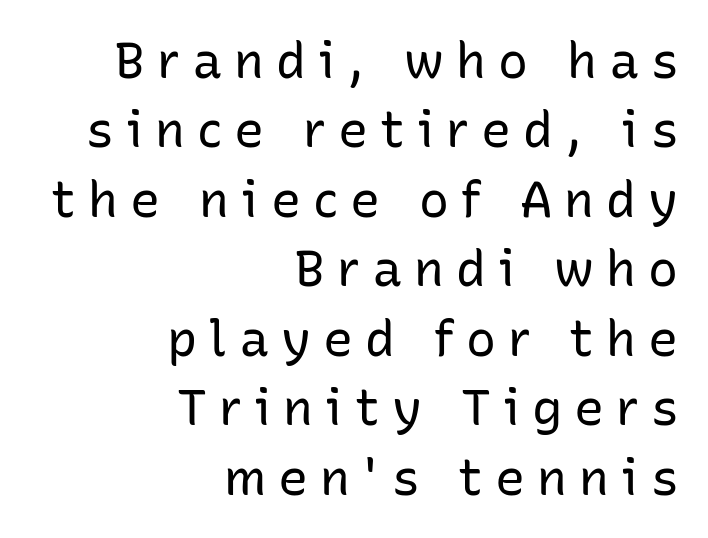
{"serif": "no", "italic": "no", "bold": "no", "weight": "regular", "width": "normal", "stroke_contrast": "low", "x_height": "medium", "monospaced": "no", "underline": "no", "align": "right", "line_spacing": "normal", "line_spacing_ratio": 1.39, "letter_spacing": "wide", "letter_spacing_em": 0.24, "glyph_px": 50}
